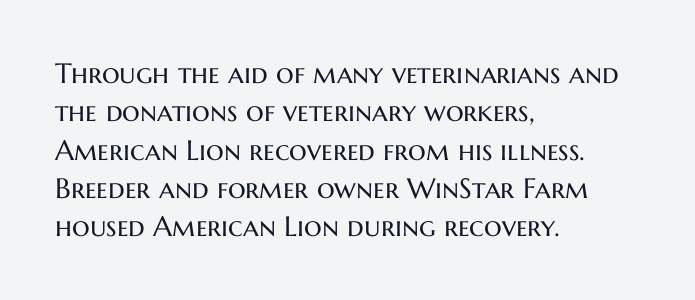
Plain, unruled lines of type. The block of text has a typical density, with ordinary space between rows. This is not heavy type; no bold has been used. Students, note that the glyphs here touch the page at normal intervals.
